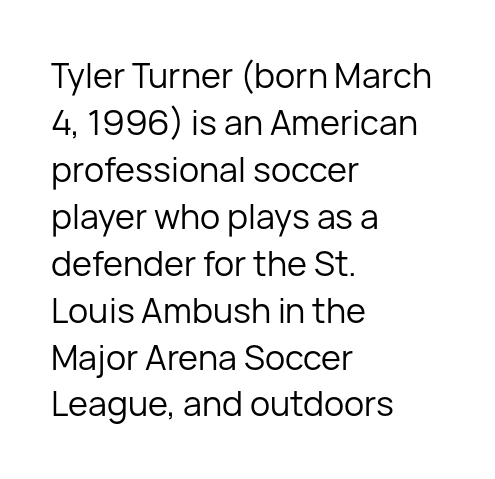
Normally led — the rows are evenly, conventionally spaced. The font is comparable to plain body text, perhaps lighter. You can tell it's not italic because the verticals are truly vertical. Each word holds together tightly as a unit, with standard inter-letter gaps. The rendering uses natural spacing where letterforms have individual widths.
